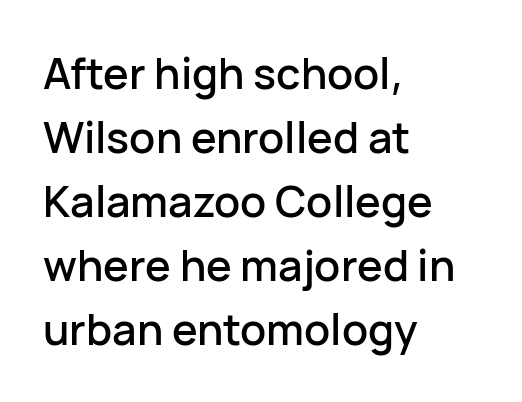
Q: Is the text italic (slanted)? A: No, it is upright.
Q: Is the typeface a serif or a sans-serif typeface? A: Sans-serif.
Q: Is the text underlined? A: No.
Q: How is the paragraph aligned? A: Left-aligned.
Q: Is the spacing between letters normal or unusually wide? A: Normal.
Q: Is the spacing between lines tight, normal or loose? A: Normal.
Q: Width (condensed, normal, or wide)? A: Normal.
Q: Stroke contrast? A: Low.
Q: x-height? A: Medium.
Q: Monospaced? A: No.
